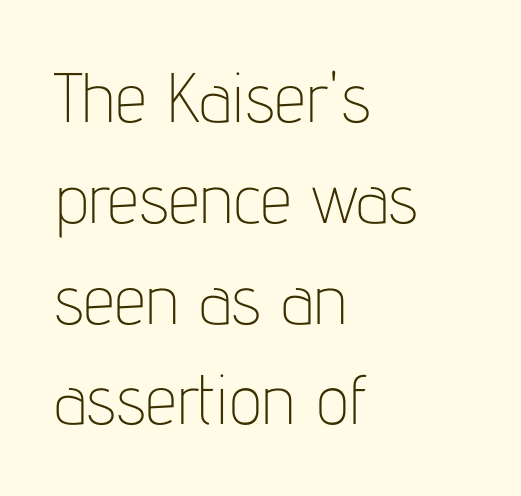
{"serif": "no", "italic": "no", "bold": "no", "weight": "thin", "width": "condensed", "stroke_contrast": "low", "x_height": "medium", "monospaced": "no", "underline": "no", "align": "left", "line_spacing": "normal", "line_spacing_ratio": 1.44, "letter_spacing": "normal", "letter_spacing_em": 0.0, "glyph_px": 70}
